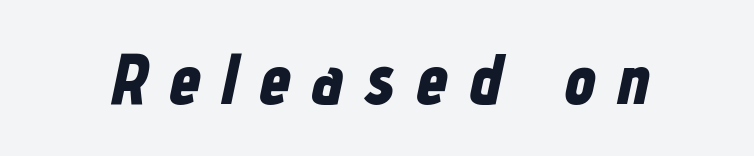
{"italic": "yes", "lean": "right", "slant_degrees": 12, "bold": "yes", "weight": "bold", "width": "condensed", "stroke_contrast": "low", "x_height": "medium", "monospaced": "no", "underline": "no", "letter_spacing": "wide", "letter_spacing_em": 0.3, "glyph_px": 71}
